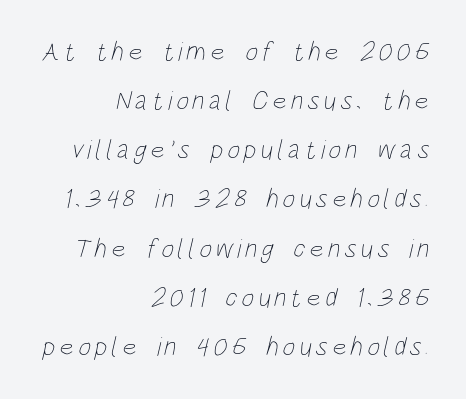
{"bold": "no", "underline": "no", "align": "right", "line_spacing_ratio": 1.82, "glyph_px": 27}
